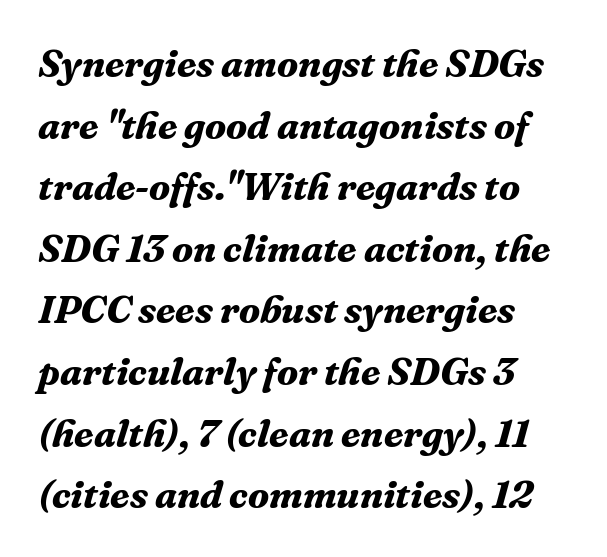
The image shows 39 px bold serif type, italic (leaning right); set left-aligned, normal line spacing (1.58x), normal letter spacing, not underlined; medium stroke contrast and a medium x-height.
